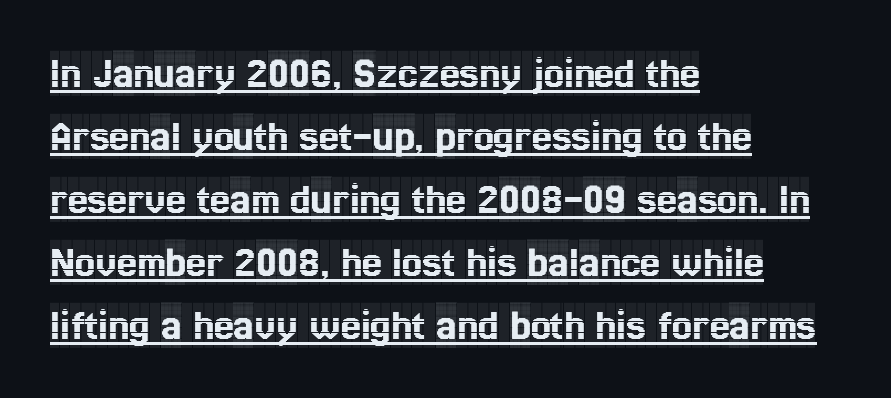
{"serif": "yes", "italic": "no", "width": "condensed", "x_height": "large", "monospaced": "no", "underline": "yes", "align": "left", "line_spacing": "normal", "line_spacing_ratio": 1.4, "letter_spacing": "normal", "letter_spacing_em": 0.0, "glyph_px": 45}
